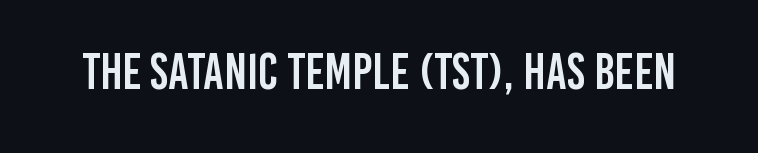
{"serif": "no", "italic": "no", "width": "condensed", "stroke_contrast": "low", "x_height": "large", "monospaced": "no", "underline": "no", "letter_spacing": "normal", "letter_spacing_em": 0.0, "glyph_px": 50}
